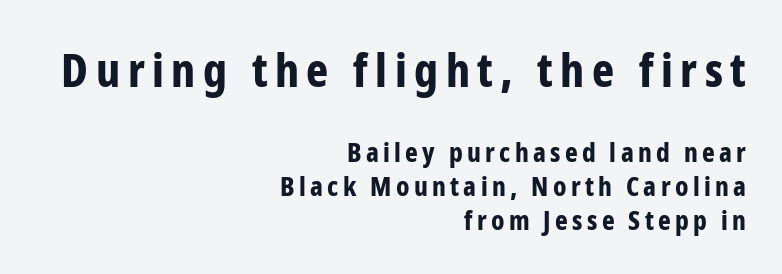
Q: Is the text bold? A: Yes.
Q: Is the text italic (slanted)? A: No, it is upright.
Q: Is the typeface a serif or a sans-serif typeface? A: Sans-serif.
Q: Is the text underlined? A: No.
Q: How is the paragraph aligned? A: Right-aligned.
Q: Is the spacing between lines tight, normal or loose? A: Normal.
Q: Which block of text is set in a larger size, the first (top) or the second (bottom)? A: The first (top) one.
Q: Width (condensed, normal, or wide)? A: Condensed.
Q: Stroke contrast? A: Low.
Q: x-height? A: Medium.
Q: Monospaced? A: No.
